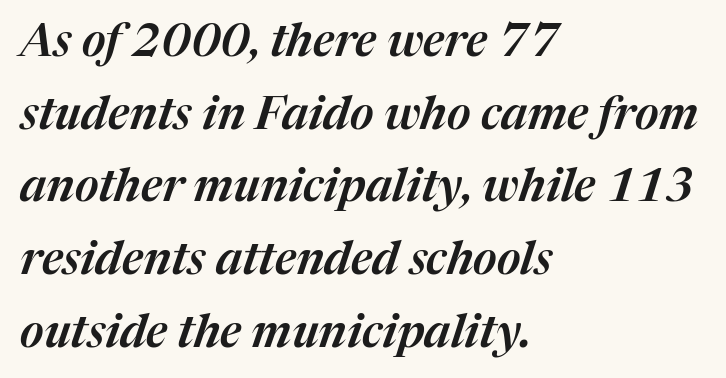
{"italic": "yes", "lean": "right", "slant_degrees": 17, "width": "normal", "stroke_contrast": "medium", "x_height": "medium", "monospaced": "no", "underline": "no", "align": "left", "line_spacing": "normal", "line_spacing_ratio": 1.58, "letter_spacing": "normal", "letter_spacing_em": 0.0, "glyph_px": 46}
